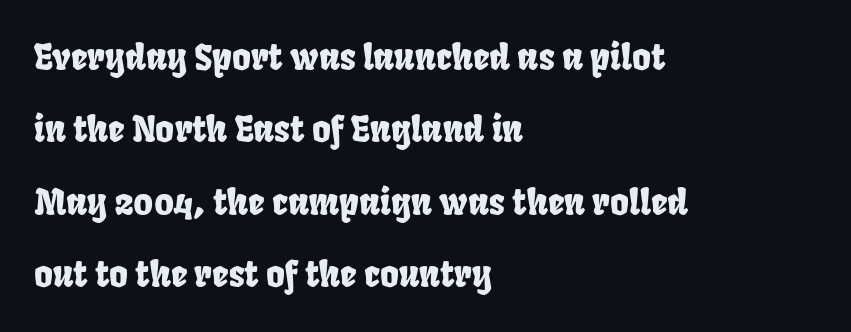
{"serif": "no", "width": "condensed", "stroke_contrast": "low", "x_height": "large", "monospaced": "no", "underline": "no", "align": "left", "line_spacing": "loose", "line_spacing_ratio": 2.01, "letter_spacing": "normal", "letter_spacing_em": 0.0, "glyph_px": 36}
